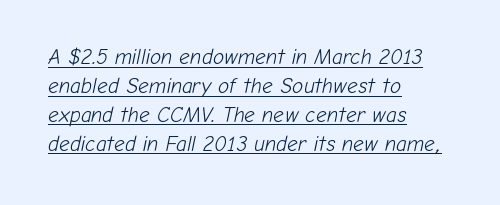
The image shows 21 px text type, italic (leaning right); set left-aligned, normal line spacing (1.38x), normal letter spacing, underlined.
